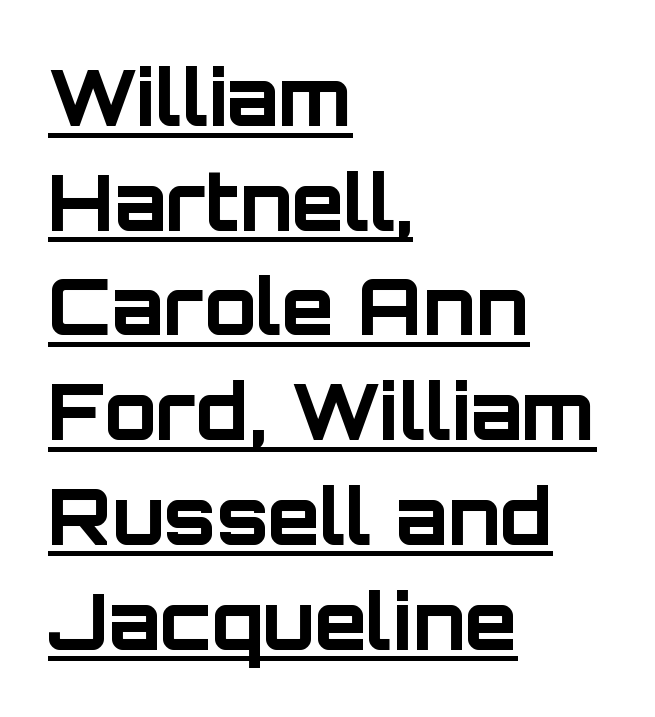
Q: Is the text bold? A: Yes.
Q: Is the text italic (slanted)? A: No, it is upright.
Q: Is the typeface a serif or a sans-serif typeface? A: Sans-serif.
Q: Is the text underlined? A: Yes.
Q: How is the paragraph aligned? A: Left-aligned.
Q: Is the spacing between letters normal or unusually wide? A: Normal.
Q: Is the spacing between lines tight, normal or loose? A: Normal.
Q: Width (condensed, normal, or wide)? A: Normal.
Q: Stroke contrast? A: Low.
Q: x-height? A: Large.
Q: Monospaced? A: No.
